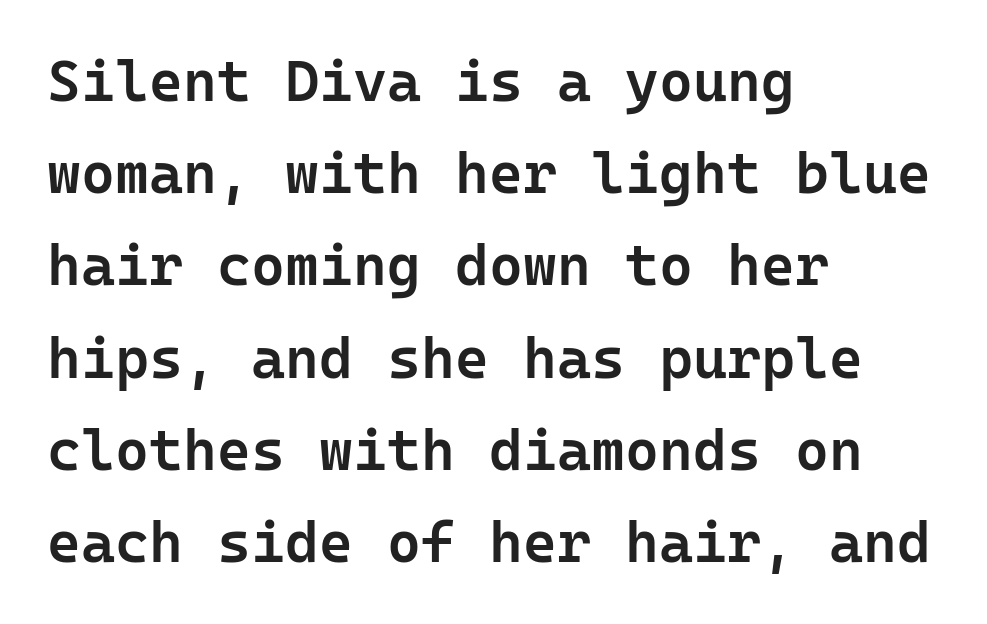
The image shows 58 px semibold sans-serif type, upright; set left-aligned, normal line spacing (1.59x), normal letter spacing, not underlined; low stroke contrast and a medium x-height.
